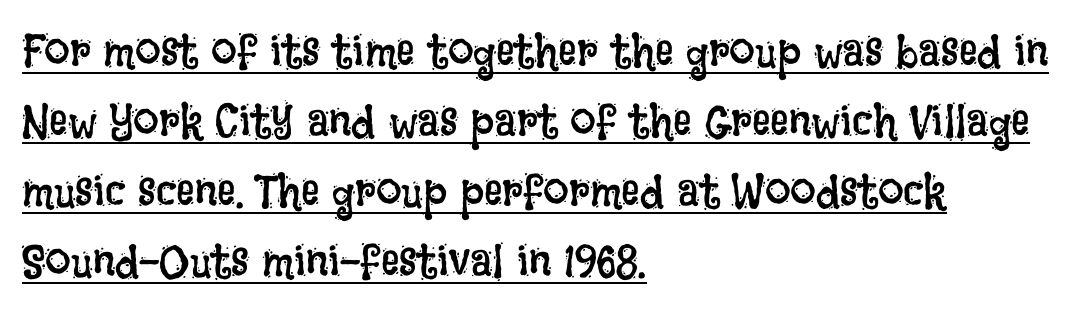
Every stem runs plumb, perpendicular to the baseline. In CSS terms this would be text-align: left. A typesetter would call this zero additional tracking. Character widths vary here, with narrow letters taking less room than wide ones.
